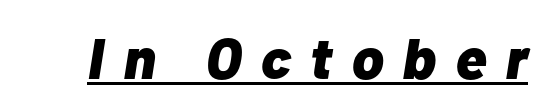
{"italic": "yes", "lean": "right", "slant_degrees": 10, "bold": "yes", "weight": "heavy", "width": "normal", "stroke_contrast": "low", "x_height": "medium", "monospaced": "no", "underline": "yes", "letter_spacing": "wide", "letter_spacing_em": 0.34, "glyph_px": 57}
